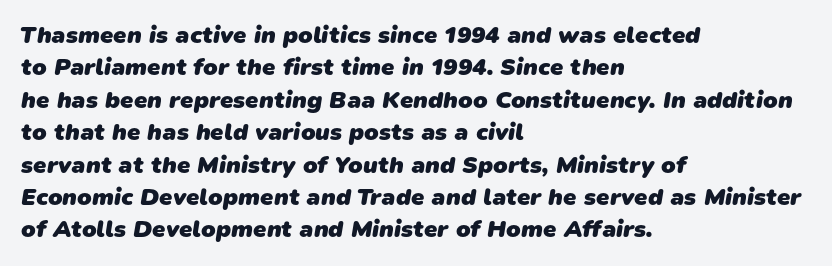
The image shows 24 px bold type; set left-aligned, normal line spacing (1.35x), normal letter spacing, not underlined.
